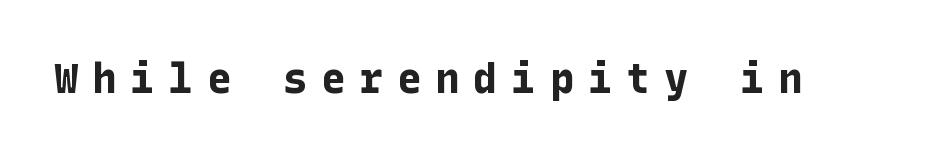
{"serif": "no", "italic": "no", "bold": "yes", "weight": "bold", "width": "normal", "stroke_contrast": "low", "x_height": "medium", "underline": "no", "letter_spacing": "wide", "letter_spacing_em": 0.33, "glyph_px": 41}
